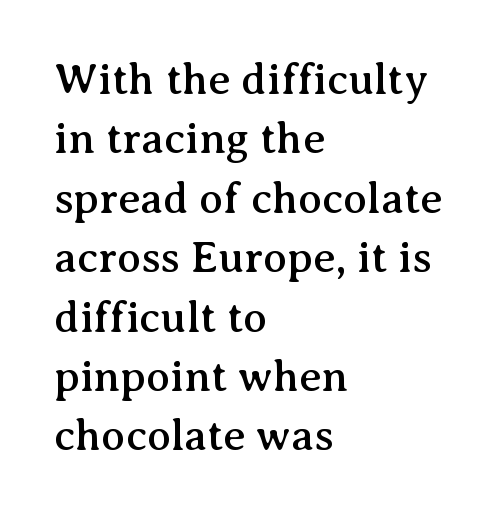
Are there feet on the stems? There are — it's a serif. The strip under each line holds only bare page. Every character sits straight up, as roman type does. Quick note: interline space is typical. Left-aligned paragraph, ragged on the right.
